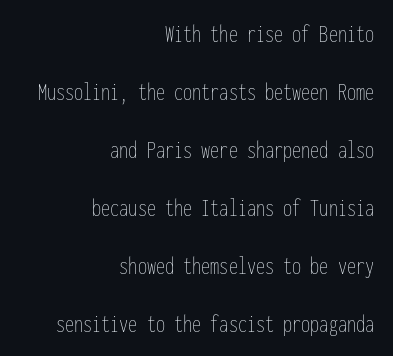
Students, note that the glyphs here touch the page at normal intervals. Type without underlining. The ragged edge is on the left, which tells us the setting is flush right. The vertical gap from one line to the next is large.
